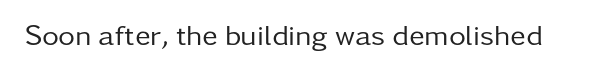
The image shows 29 px regular-weight sans-serif type, upright; set normal letter spacing, not underlined; low stroke contrast and a medium x-height.
